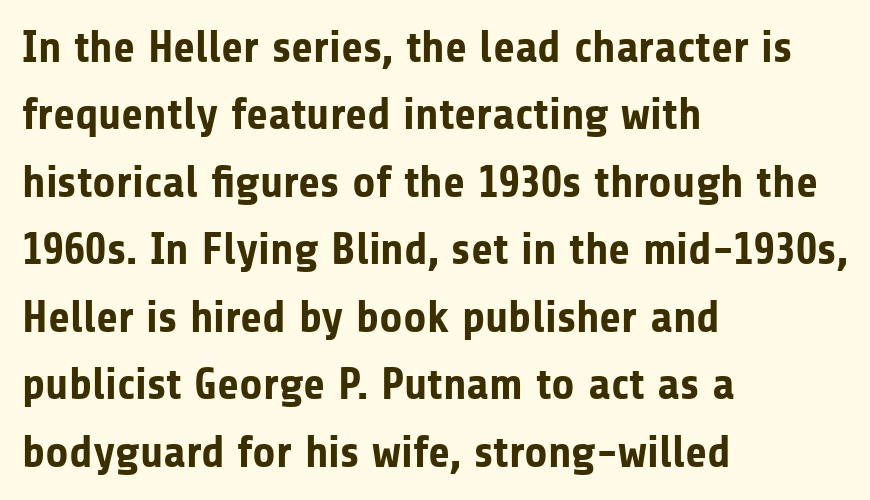
{"serif": "no", "italic": "no", "bold": "yes", "weight": "bold", "width": "normal", "stroke_contrast": "low", "x_height": "medium", "monospaced": "no", "underline": "no", "align": "left", "line_spacing": "normal", "line_spacing_ratio": 1.5, "letter_spacing": "normal", "letter_spacing_em": 0.0, "glyph_px": 45}
